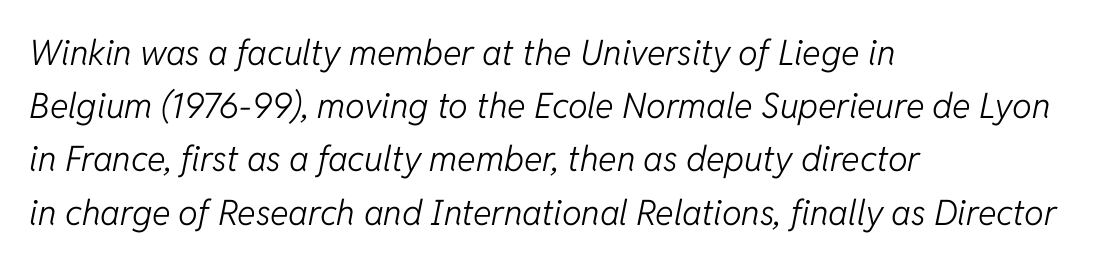
The image shows 35 px light type, italic (leaning right); set left-aligned, normal line spacing (1.52x), normal letter spacing, not underlined; low stroke contrast and a medium x-height.
